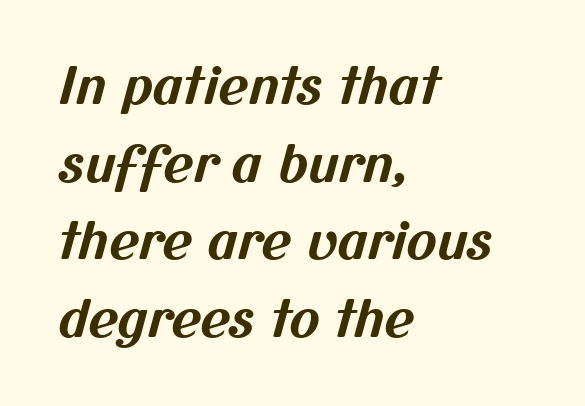
The image shows 51 px bold sans-serif type; set left-aligned, normal line spacing (1.52x), normal letter spacing, not underlined; medium stroke contrast and a medium x-height.
